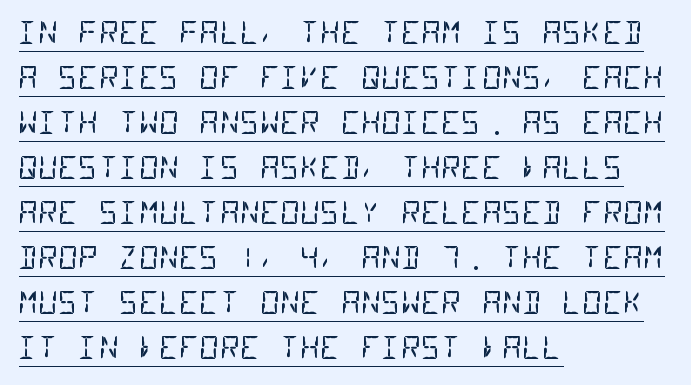
{"serif": "no", "bold": "no", "weight": "regular", "width": "condensed", "stroke_contrast": "low", "x_height": "large", "monospaced": "yes", "underline": "yes", "align": "left", "line_spacing": "normal", "line_spacing_ratio": 1.45, "letter_spacing": "normal", "letter_spacing_em": 0.0, "glyph_px": 31}
